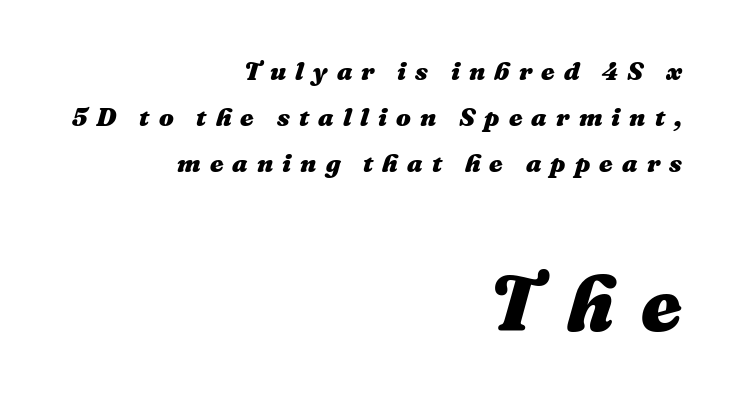
{"italic": "yes", "lean": "right", "slant_degrees": 16, "bold": "yes", "weight": "heavy", "width": "normal", "stroke_contrast": "medium", "x_height": "medium", "monospaced": "no", "underline": "no", "align": "right", "line_spacing_ratio": 1.76, "letter_spacing": "wide", "letter_spacing_em": 0.35, "larger_block": "second", "size_ratio": 3.0, "glyph_px": 78}
